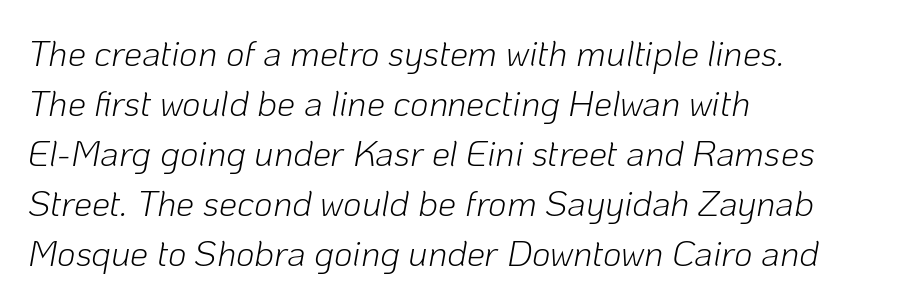
{"italic": "yes", "lean": "right", "slant_degrees": 10, "bold": "no", "weight": "light", "width": "normal", "stroke_contrast": "low", "x_height": "medium", "monospaced": "no", "underline": "no", "align": "left", "line_spacing": "normal", "line_spacing_ratio": 1.39, "letter_spacing": "normal", "letter_spacing_em": 0.0, "glyph_px": 36}
